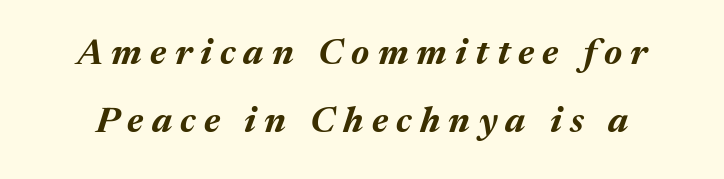
The image shows 36 px bold type, italic (leaning right); set line spacing 1.88x, unusually wide letter spacing (+0.23 em), not underlined; medium stroke contrast and a medium x-height.
